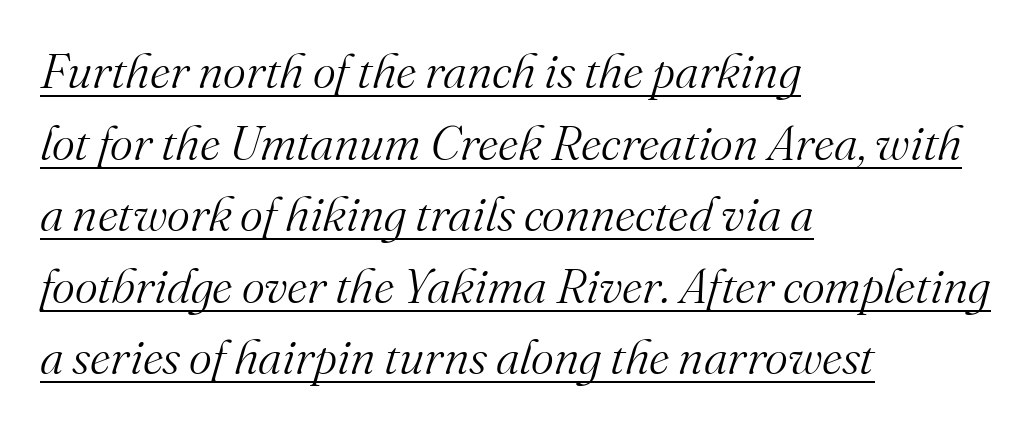
Q: Is the text bold? A: No.
Q: Is the text italic (slanted)? A: Yes, it leans right by about 16 degrees.
Q: Is the typeface a serif or a sans-serif typeface? A: Serif.
Q: Is the text underlined? A: Yes.
Q: How is the paragraph aligned? A: Left-aligned.
Q: Is the spacing between letters normal or unusually wide? A: Normal.
Q: Is the spacing between lines tight, normal or loose? A: Normal.
Q: Width (condensed, normal, or wide)? A: Normal.
Q: Stroke contrast? A: Medium.
Q: x-height? A: Small.
Q: Monospaced? A: No.
